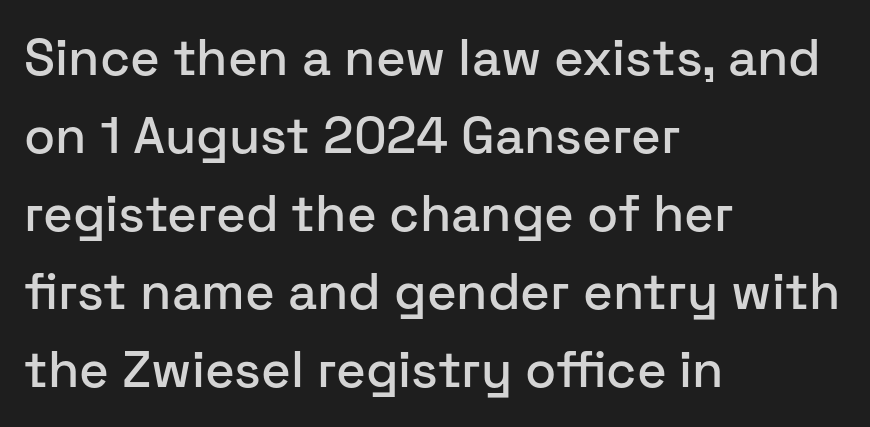
{"serif": "no", "italic": "no", "width": "normal", "stroke_contrast": "low", "x_height": "medium", "monospaced": "no", "underline": "no", "align": "left", "line_spacing": "normal", "line_spacing_ratio": 1.53, "letter_spacing": "normal", "letter_spacing_em": 0.0, "glyph_px": 51}
